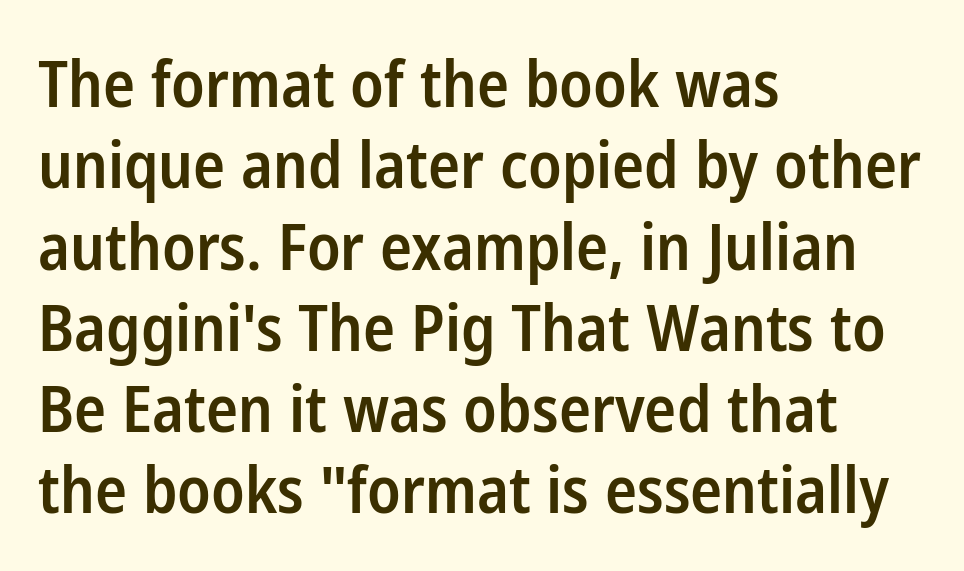
The image shows 64 px semibold, condensed sans-serif type, upright; set left-aligned, normal line spacing (1.27x), normal letter spacing, not underlined; low stroke contrast and a medium x-height.
